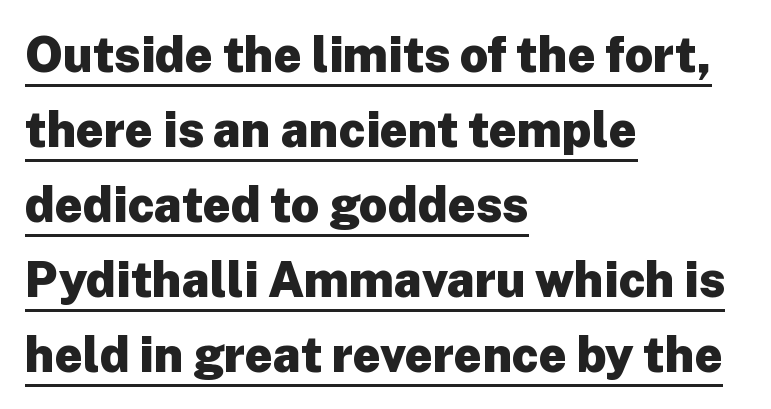
The lines in this sample share a left origin and differ only in where they stop. Nothing sits at the stroke ends, so this counts as sans-serif. Students, observe: this is what conventionally led text looks like. Do the characters align in a grid? No, the font is proportional. Ascenders rise straight up at ninety degrees. Heavy-handed strokes throughout: this text is bold.
